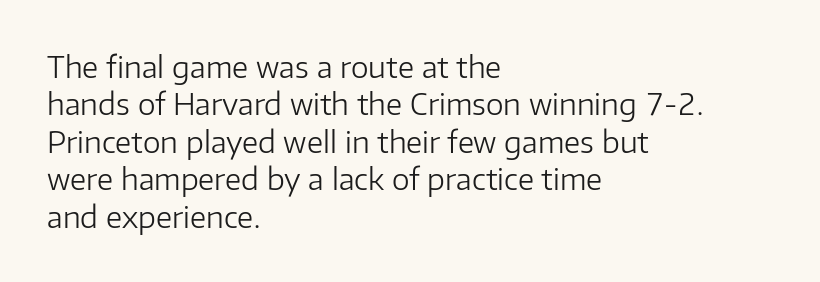
No extra tracking has been applied to these lines. The rendering uses a moderate line-height, typical for paragraphs. The space directly below the letters is spotless. Looks like regular typesetting: each glyph gets only the width it needs.
